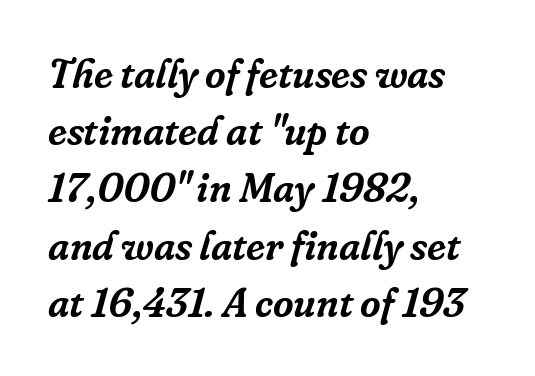
Q: Is the text italic (slanted)? A: Yes, it leans right by about 16 degrees.
Q: Is the typeface a serif or a sans-serif typeface? A: Serif.
Q: Is the text underlined? A: No.
Q: How is the paragraph aligned? A: Left-aligned.
Q: Is the spacing between letters normal or unusually wide? A: Normal.
Q: Is the spacing between lines tight, normal or loose? A: Normal.
Q: Width (condensed, normal, or wide)? A: Normal.
Q: Stroke contrast? A: Low.
Q: x-height? A: Medium.
Q: Monospaced? A: No.
